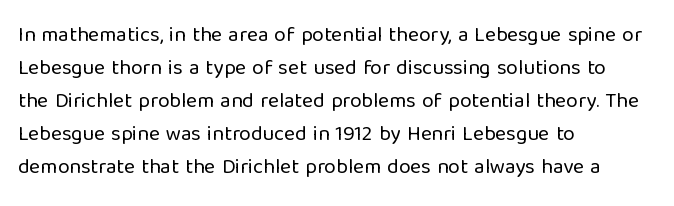
The image shows 21 px text type, upright; set left-aligned, normal line spacing (1.57x), normal letter spacing, not underlined.
